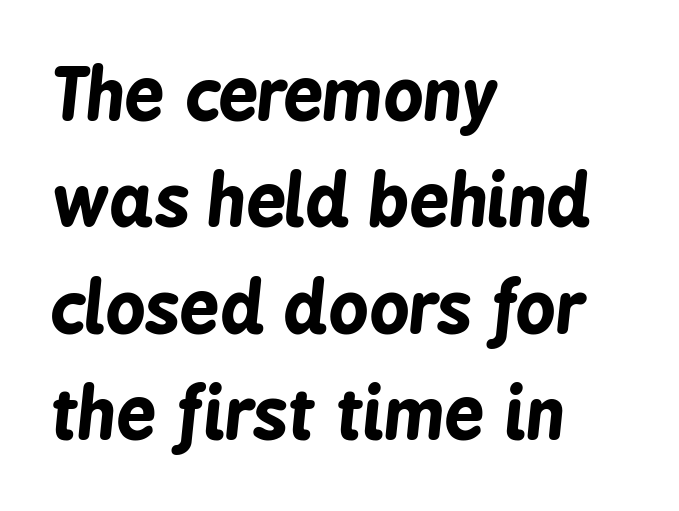
The image shows 70 px bold, condensed type, italic (leaning right); set left-aligned, normal line spacing (1.52x), normal letter spacing, not underlined; low stroke contrast and a medium x-height.
